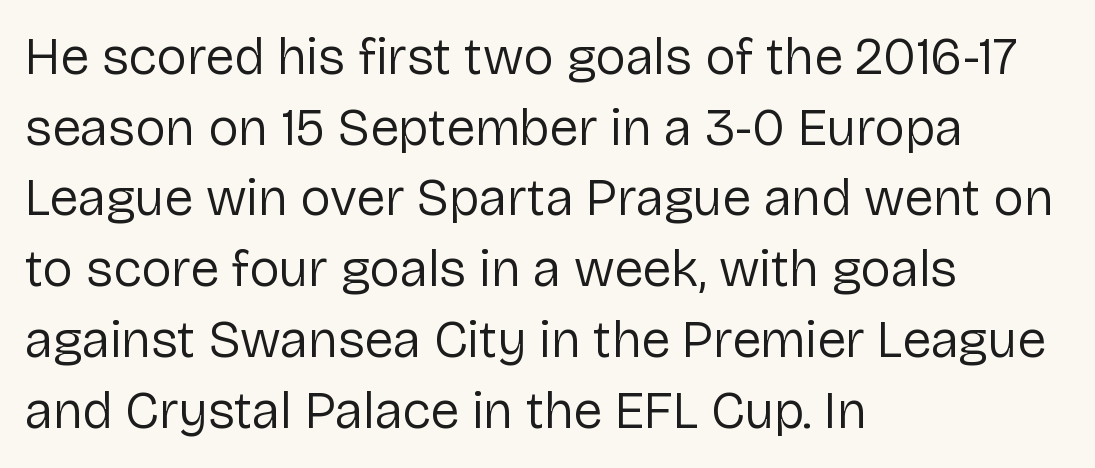
A typesetter would mark this as roman, not italic. Compared with a centered layout, this one pins lines to the left instead. Has an underline been added? It has not. Inter-character spacing is left at the font's built-in metrics.
